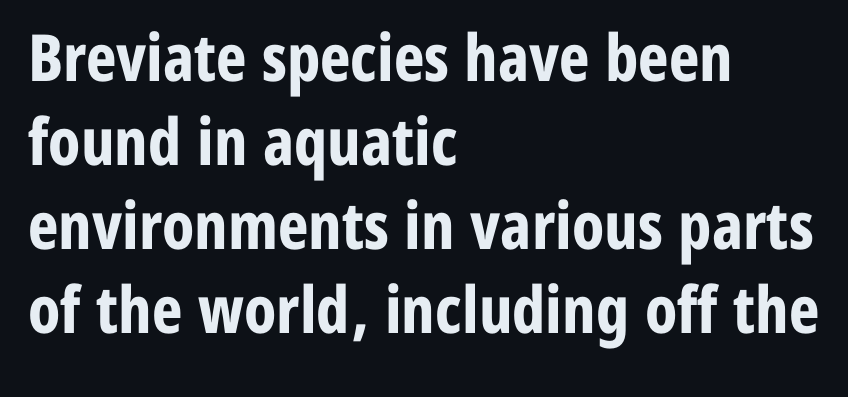
The image shows 65 px bold, condensed sans-serif type, upright; set left-aligned, normal line spacing (1.29x), normal letter spacing, not underlined; low stroke contrast and a medium x-height.
